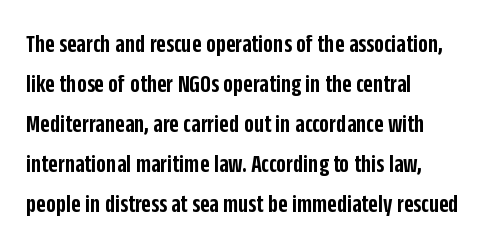
Leading matches the norm, producing a regular column. The passage is arranged the way most books set body copy — flush left. Anything drawn beneath the words? Only blank space. Typesetter's note: demi weight, one step under bold.
